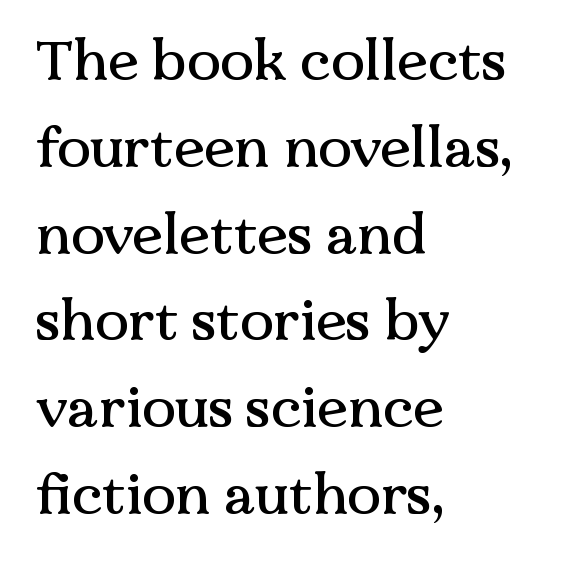
The image shows 56 px serif type, upright; set left-aligned, normal line spacing (1.55x), normal letter spacing, not underlined; medium stroke contrast and a medium x-height.
